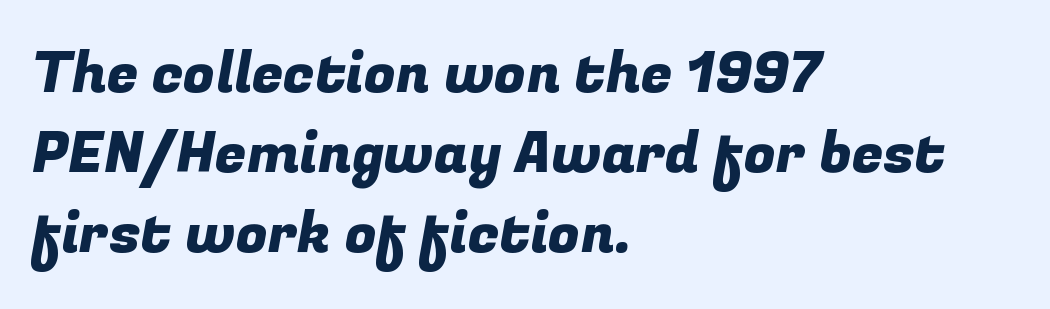
The image shows 57 px sans-serif type; set left-aligned, normal line spacing (1.4x), normal letter spacing, not underlined; low stroke contrast and a medium x-height.
